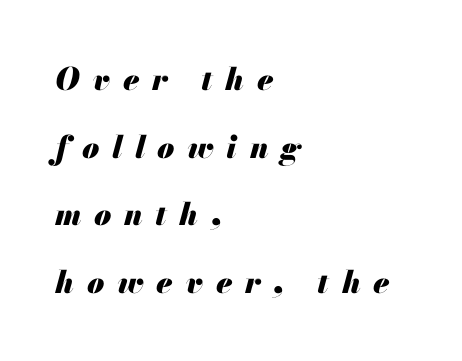
The image shows 31 px heavy type, italic (leaning right); set left-aligned, loose line spacing (2.18x), unusually wide letter spacing (+0.41 em), not underlined; medium stroke contrast and a small x-height.
